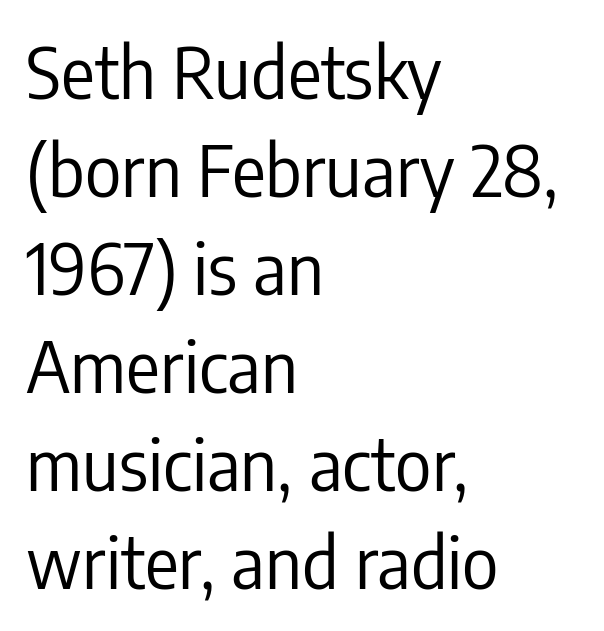
{"serif": "no", "italic": "no", "bold": "no", "weight": "regular", "width": "condensed", "stroke_contrast": "low", "x_height": "medium", "monospaced": "no", "underline": "no", "align": "left", "line_spacing": "normal", "line_spacing_ratio": 1.4, "letter_spacing": "normal", "letter_spacing_em": 0.0, "glyph_px": 70}
